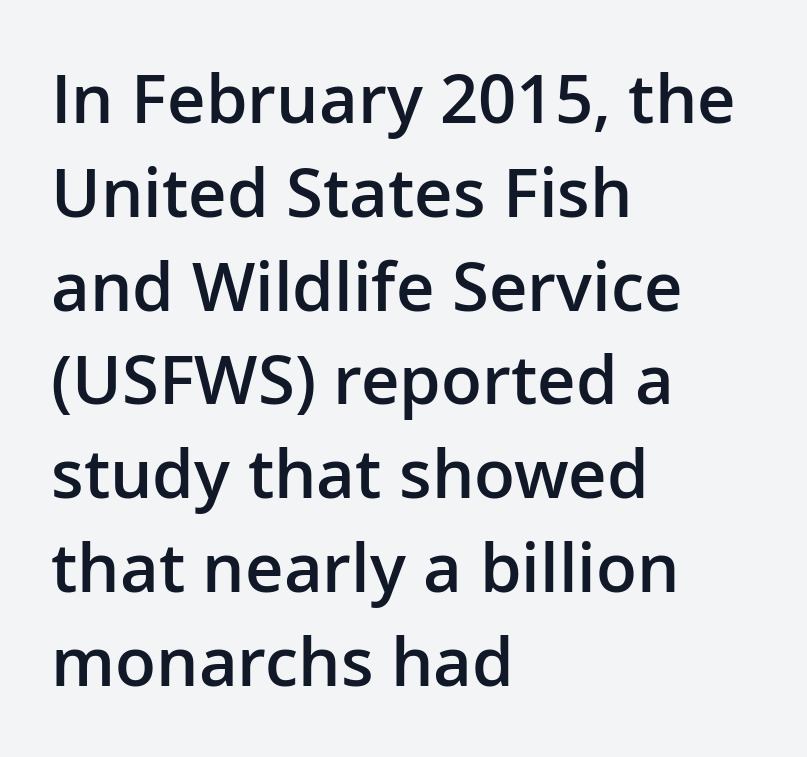
{"serif": "no", "italic": "no", "bold": "semi", "weight": "semibold", "width": "normal", "stroke_contrast": "low", "x_height": "medium", "monospaced": "no", "underline": "no", "align": "left", "line_spacing": "normal", "line_spacing_ratio": 1.4, "letter_spacing": "normal", "letter_spacing_em": 0.0, "glyph_px": 67}
